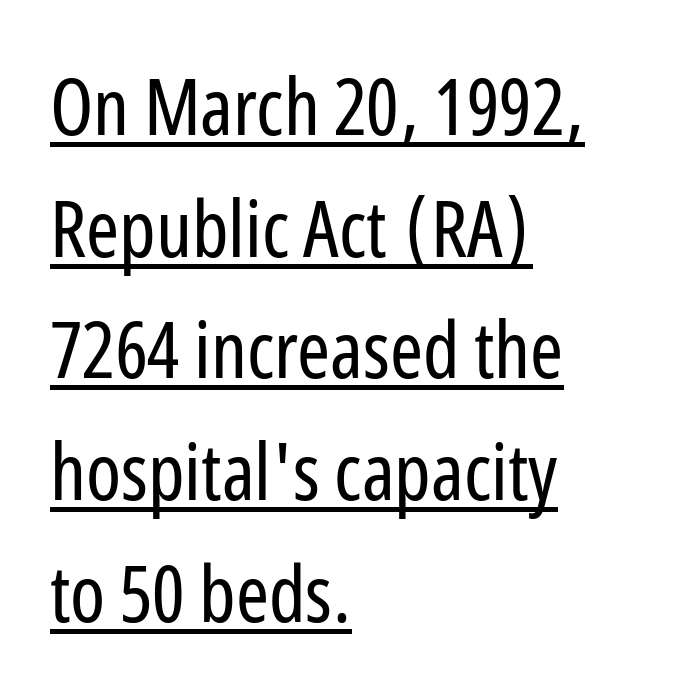
{"serif": "no", "italic": "no", "bold": "no", "weight": "regular", "width": "condensed", "stroke_contrast": "low", "x_height": "medium", "monospaced": "no", "underline": "yes", "align": "left", "line_spacing": "normal", "line_spacing_ratio": 1.54, "letter_spacing": "normal", "letter_spacing_em": 0.0, "glyph_px": 79}
